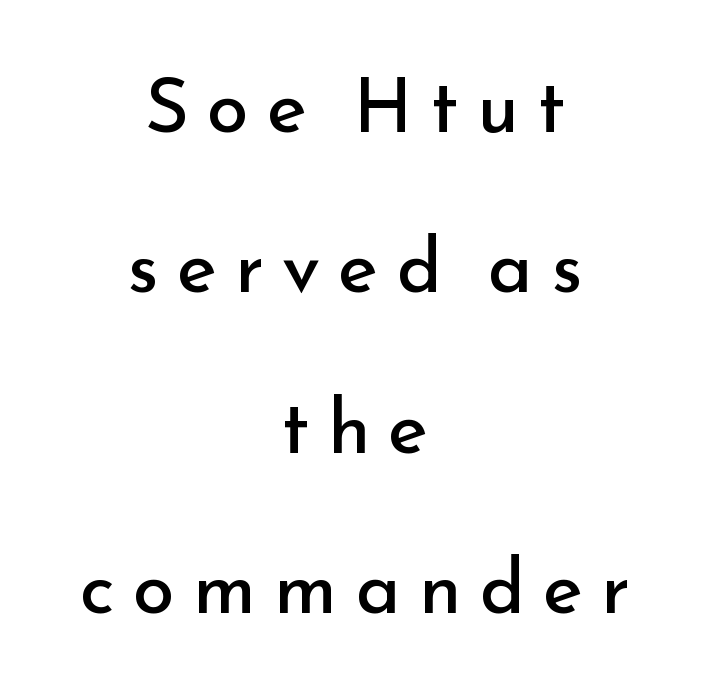
Q: Is the text bold? A: No.
Q: Is the text italic (slanted)? A: No, it is upright.
Q: Is the typeface a serif or a sans-serif typeface? A: Sans-serif.
Q: Is the text underlined? A: No.
Q: How is the paragraph aligned? A: Centered.
Q: Is the spacing between letters normal or unusually wide? A: Unusually wide.
Q: Is the spacing between lines tight, normal or loose? A: Loose.
Q: Width (condensed, normal, or wide)? A: Normal.
Q: Stroke contrast? A: Low.
Q: x-height? A: Small.
Q: Monospaced? A: No.
